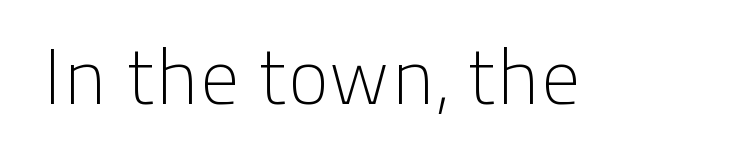
{"serif": "no", "italic": "no", "bold": "no", "weight": "light", "width": "normal", "stroke_contrast": "low", "x_height": "medium", "monospaced": "no", "underline": "no", "letter_spacing": "normal", "letter_spacing_em": 0.0, "glyph_px": 79}
